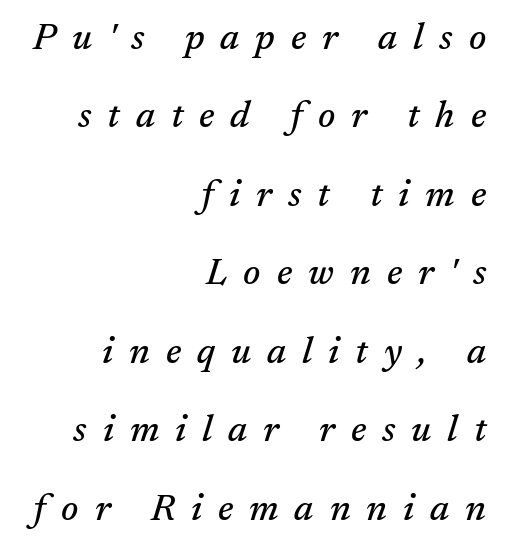
The image shows 37 px serif type, italic (leaning right); set right-aligned, loose line spacing (2.12x), unusually wide letter spacing (+0.43 em), not underlined; medium stroke contrast and a medium x-height.
